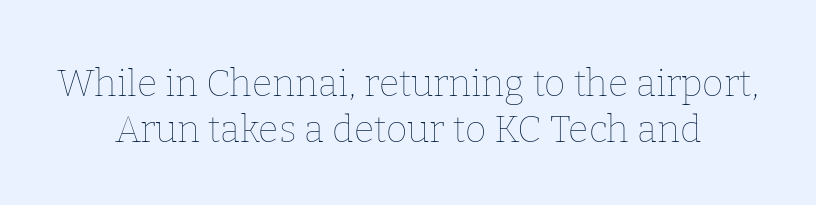
The image shows 37 px thin type, upright; set centered, line spacing 1.23x, normal letter spacing, not underlined; low stroke contrast and a medium x-height.
